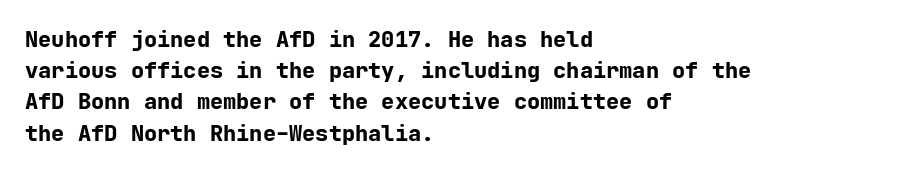
{"italic": "no", "bold": "yes", "underline": "no", "align": "left", "line_spacing": "normal", "line_spacing_ratio": 1.42, "letter_spacing": "normal", "letter_spacing_em": 0.0, "glyph_px": 22}
